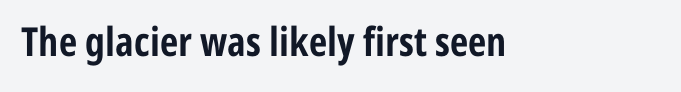
Q: Is the text bold? A: Yes.
Q: Is the text italic (slanted)? A: No, it is upright.
Q: Is the typeface a serif or a sans-serif typeface? A: Sans-serif.
Q: Is the text underlined? A: No.
Q: Is the spacing between letters normal or unusually wide? A: Normal.
Q: Width (condensed, normal, or wide)? A: Condensed.
Q: Stroke contrast? A: Low.
Q: x-height? A: Medium.
Q: Monospaced? A: No.
